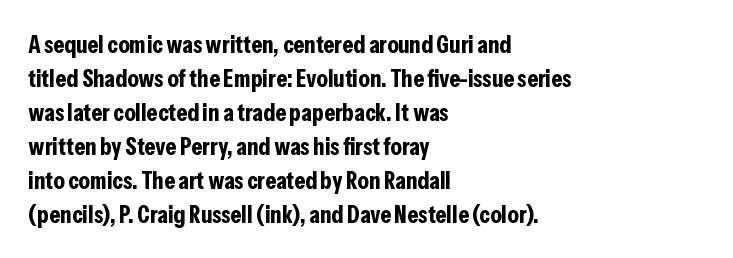
The image shows 25 px bold type, upright; set left-aligned, normal line spacing (1.36x), normal letter spacing, not underlined.
